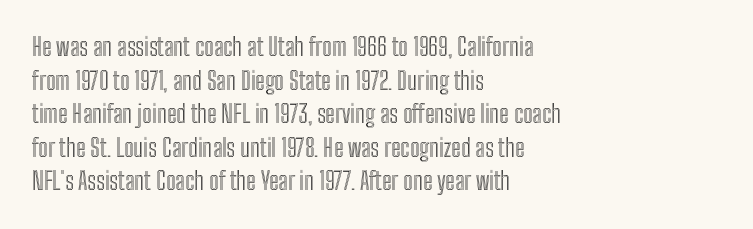
{"italic": "no", "underline": "no", "align": "left", "line_spacing": "normal", "line_spacing_ratio": 1.4, "letter_spacing": "normal", "letter_spacing_em": 0.0, "glyph_px": 24}
